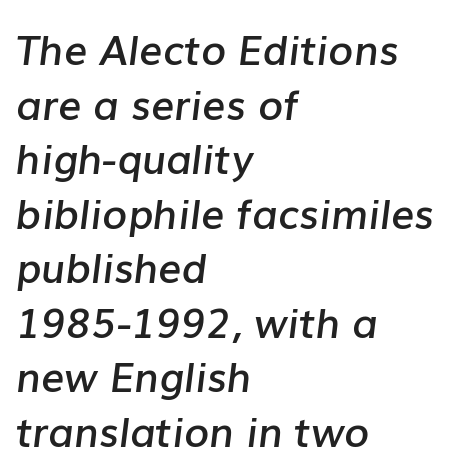
Does extra space separate the letters? No, they use regular spacing. The letters advance in unequal steps, a hallmark of proportional type. Underline: absent. The space between consecutive lines is moderate.
